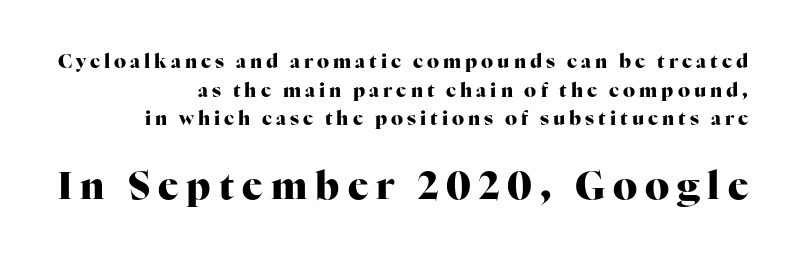
Q: Is the text bold? A: Yes.
Q: Is the text italic (slanted)? A: No, it is upright.
Q: Is the typeface a serif or a sans-serif typeface? A: Serif.
Q: Is the text underlined? A: No.
Q: How is the paragraph aligned? A: Right-aligned.
Q: Is the spacing between letters normal or unusually wide? A: Unusually wide.
Q: Is the spacing between lines tight, normal or loose? A: Normal.
Q: Which block of text is set in a larger size, the first (top) or the second (bottom)? A: The second (bottom) one.
Q: Width (condensed, normal, or wide)? A: Normal.
Q: Stroke contrast? A: High.
Q: x-height? A: Medium.
Q: Monospaced? A: No.
